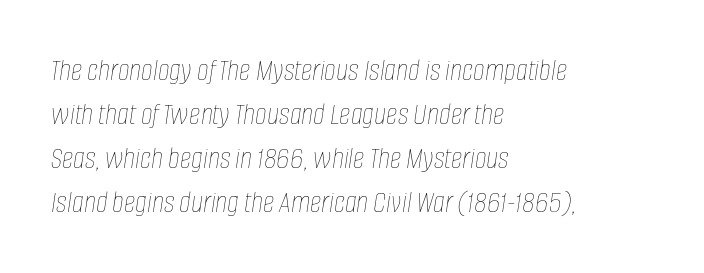
Q: Is the text bold? A: No.
Q: Is the text italic (slanted)? A: Yes, it leans right by about 8 degrees.
Q: Is the text underlined? A: No.
Q: How is the paragraph aligned? A: Left-aligned.
Q: Is the spacing between letters normal or unusually wide? A: Normal.
Q: Is the spacing between lines tight, normal or loose? A: Normal.
Q: Width (condensed, normal, or wide)? A: Condensed.
Q: Stroke contrast? A: Low.
Q: x-height? A: Large.
Q: Monospaced? A: No.
